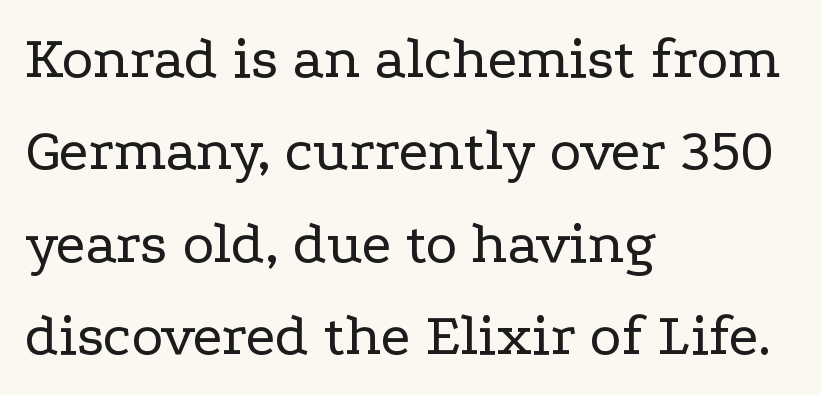
{"serif": "yes", "italic": "no", "bold": "no", "weight": "regular", "width": "wide", "stroke_contrast": "low", "x_height": "medium", "monospaced": "no", "underline": "no", "align": "left", "line_spacing": "normal", "line_spacing_ratio": 1.54, "letter_spacing": "normal", "letter_spacing_em": 0.0, "glyph_px": 60}
